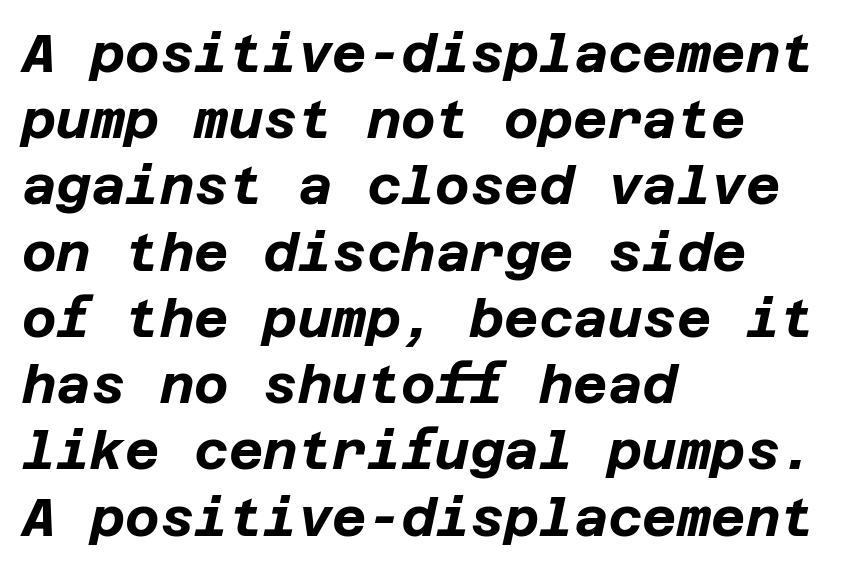
{"italic": "yes", "lean": "right", "slant_degrees": 12, "bold": "yes", "weight": "bold", "width": "normal", "stroke_contrast": "low", "x_height": "large", "underline": "no", "align": "left", "line_spacing": "normal", "line_spacing_ratio": 1.25, "letter_spacing": "normal", "letter_spacing_em": 0.0, "glyph_px": 53}
